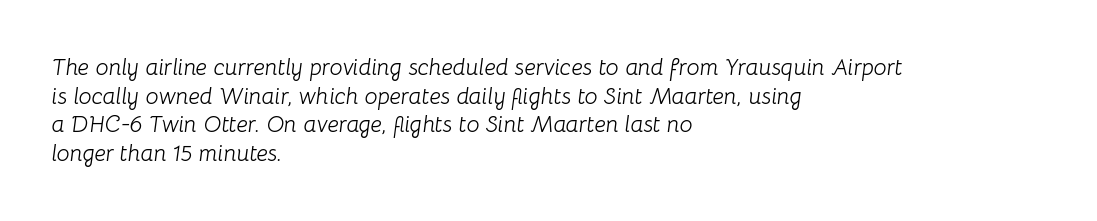
{"italic": "yes", "lean": "right", "slant_degrees": 8, "bold": "no", "underline": "no", "align": "left", "line_spacing": "normal", "line_spacing_ratio": 1.25, "letter_spacing": "normal", "letter_spacing_em": 0.0, "glyph_px": 23}
